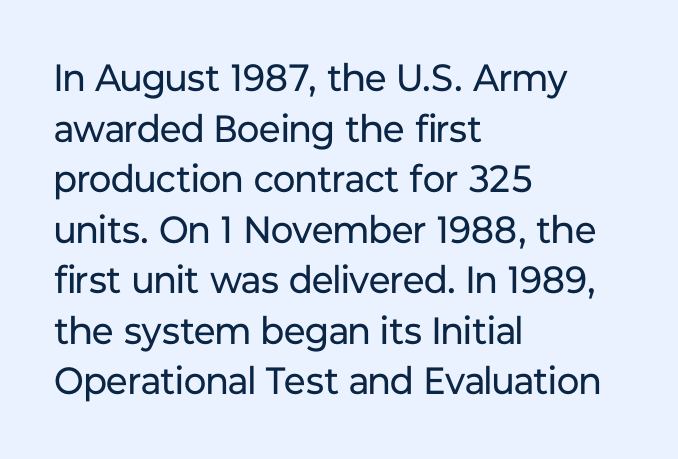
Q: Is the text bold? A: No.
Q: Is the text italic (slanted)? A: No, it is upright.
Q: Is the typeface a serif or a sans-serif typeface? A: Sans-serif.
Q: Is the text underlined? A: No.
Q: How is the paragraph aligned? A: Left-aligned.
Q: Is the spacing between letters normal or unusually wide? A: Normal.
Q: Is the spacing between lines tight, normal or loose? A: Normal.
Q: Width (condensed, normal, or wide)? A: Normal.
Q: Stroke contrast? A: Low.
Q: x-height? A: Medium.
Q: Monospaced? A: No.
